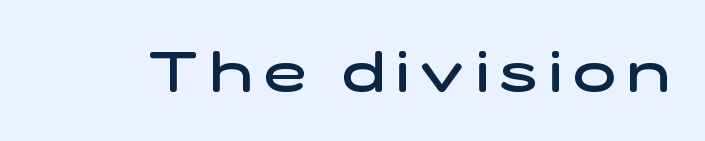
The image shows 56 px semibold, wide sans-serif type; set unusually wide letter spacing (+0.21 em), not underlined; low stroke contrast and a medium x-height.
